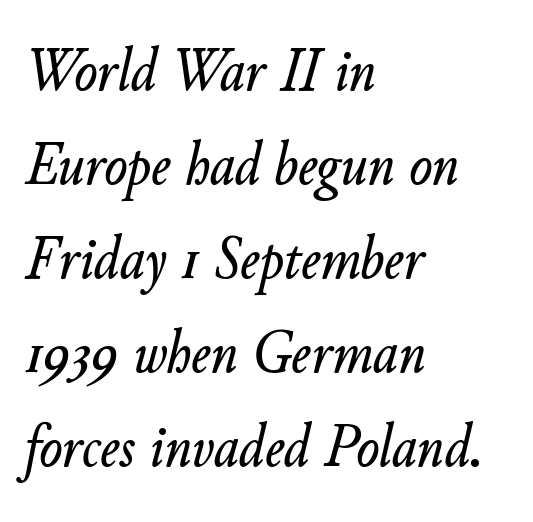
{"italic": "yes", "lean": "right", "slant_degrees": 11, "width": "normal", "stroke_contrast": "low", "x_height": "small", "monospaced": "no", "underline": "no", "align": "left", "line_spacing": "normal", "line_spacing_ratio": 1.54, "letter_spacing": "normal", "letter_spacing_em": 0.0, "glyph_px": 61}
